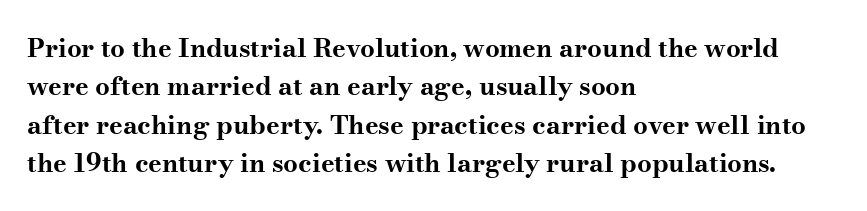
{"italic": "no", "bold": "yes", "underline": "no", "align": "left", "line_spacing": "normal", "line_spacing_ratio": 1.48, "letter_spacing": "normal", "letter_spacing_em": 0.0, "glyph_px": 26}
